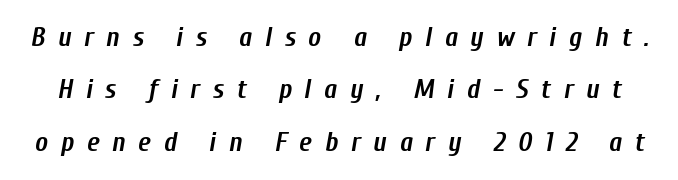
The letters are spread apart with noticeably loose tracking. A typesetter would call this leading open, well beyond the default. Would a proofreader flag this as italicized? Yes. Underlining? Definitely not there. What weight is shown? A full bold with thick strokes.
